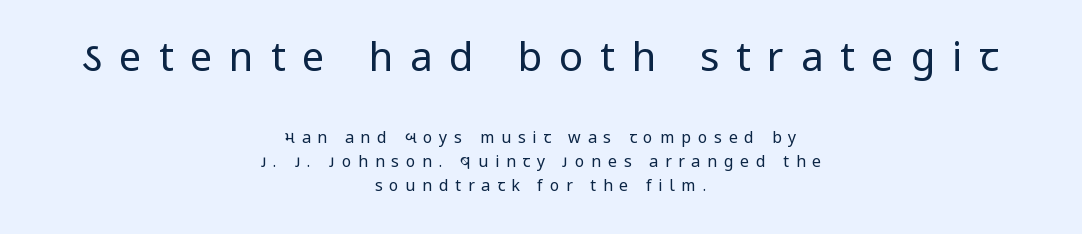
Q: Is the text bold? A: No.
Q: Is the text italic (slanted)? A: No, it is upright.
Q: Is the typeface a serif or a sans-serif typeface? A: Sans-serif.
Q: Is the text underlined? A: No.
Q: How is the paragraph aligned? A: Centered.
Q: Is the spacing between letters normal or unusually wide? A: Unusually wide.
Q: Is the spacing between lines tight, normal or loose? A: Normal.
Q: Which block of text is set in a larger size, the first (top) or the second (bottom)? A: The first (top) one.
Q: Width (condensed, normal, or wide)? A: Normal.
Q: Stroke contrast? A: Low.
Q: x-height? A: Medium.
Q: Monospaced? A: No.
